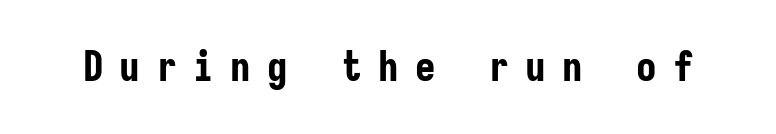
The image shows 41 px bold, condensed sans-serif type, upright, monospaced; set unusually wide letter spacing (+0.4 em), not underlined; low stroke contrast and a medium x-height.
